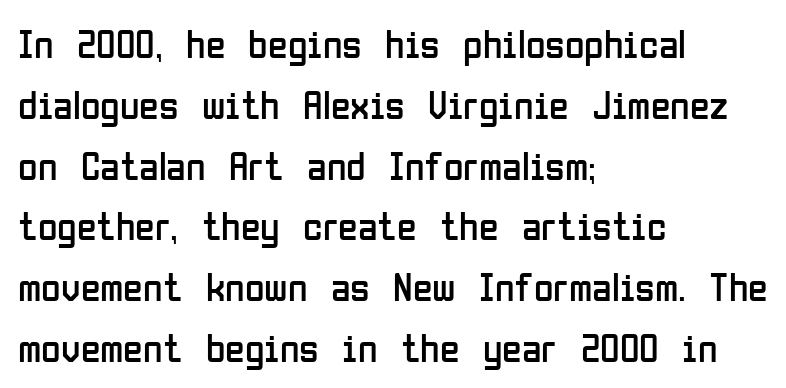
{"serif": "no", "italic": "no", "bold": "no", "weight": "regular", "width": "condensed", "stroke_contrast": "low", "x_height": "medium", "monospaced": "no", "underline": "no", "align": "left", "line_spacing": "normal", "line_spacing_ratio": 1.52, "letter_spacing": "normal", "letter_spacing_em": 0.0, "glyph_px": 40}
